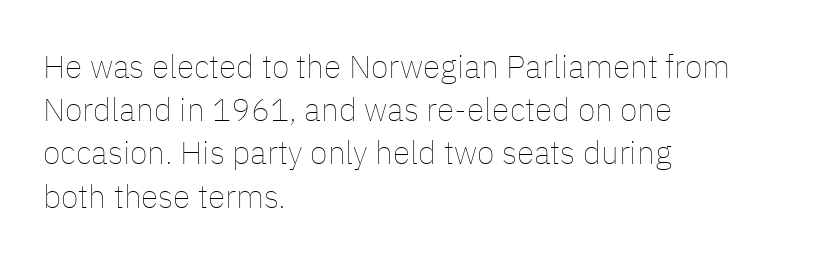
{"italic": "no", "bold": "no", "weight": "thin", "width": "normal", "stroke_contrast": "low", "x_height": "medium", "monospaced": "no", "underline": "no", "align": "left", "line_spacing": "normal", "line_spacing_ratio": 1.35, "letter_spacing": "normal", "letter_spacing_em": 0.0, "glyph_px": 32}
